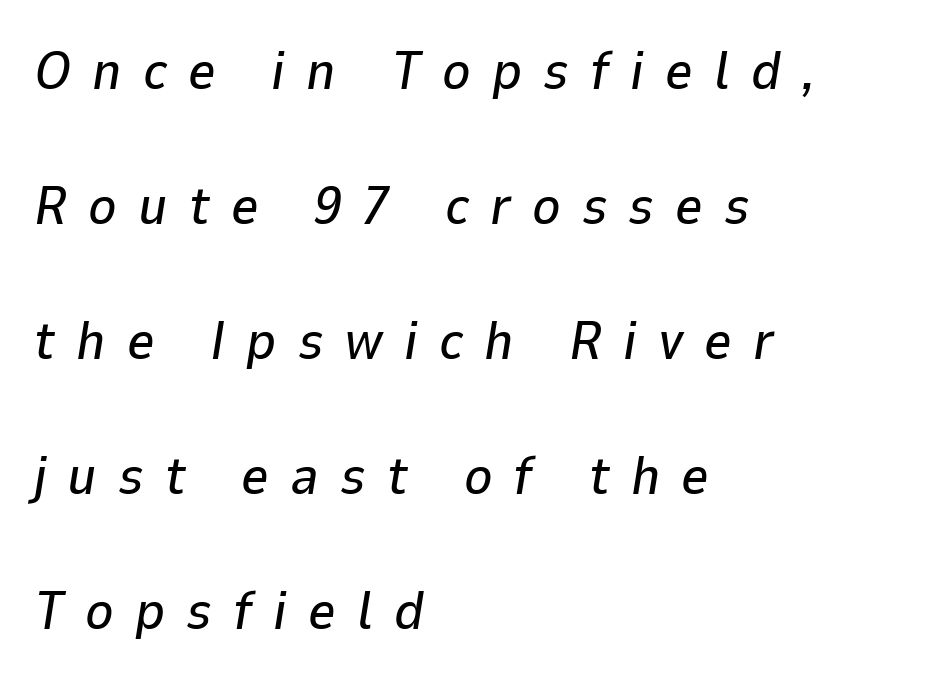
Characters are canted at an angle relative to the baseline's perpendicular. A great deal of white space separates one row of letters from the next. These lines stack with their left ends in a neat column. Between one letter and the next there's a generous, obvious gap. The glyphs are unaccompanied by any horizontal stroke below them. Varying glyph widths throughout — classic text-font behaviour.
